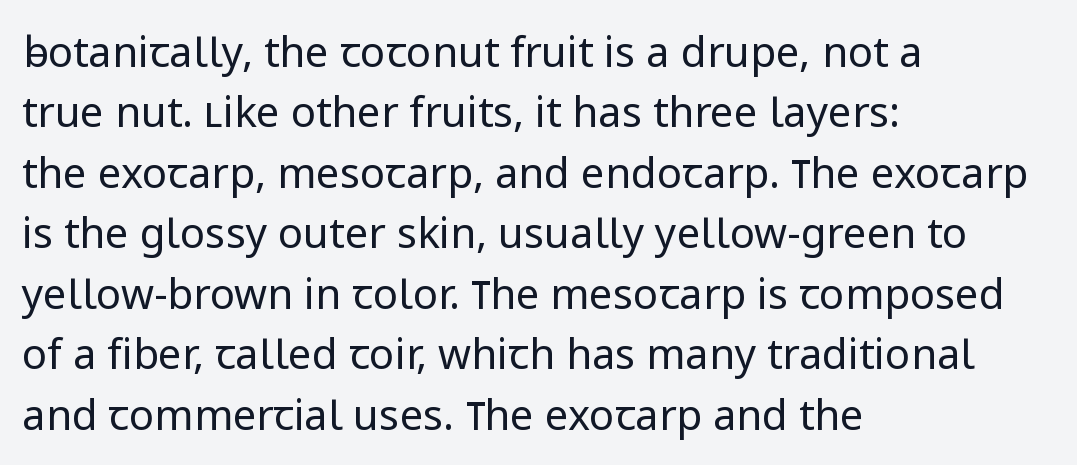
The typeface has the unassuming heft of standard copy or less. A sans-serif font was chosen for this passage. The rendering uses natural spacing where letterforms have individual widths. Horizontal bands of white between lines are of average thickness. Ascenders rise straight up at ninety degrees. The gaps between neighbouring characters are ordinary and unremarkable.
